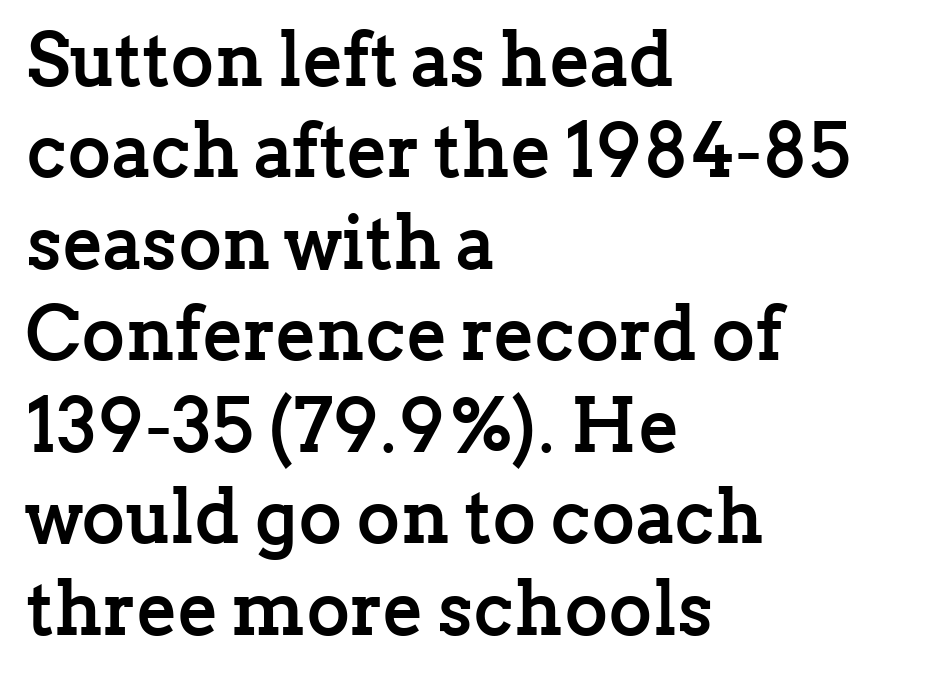
Summary of weight: heavy, a full bold. A classic flush-left, rag-right setting is used for this passage. This rendering features lettering with no underline. The designer went with a serif here, giving each stem small feet. Default kerning and tracking; the words read as compact shapes.
